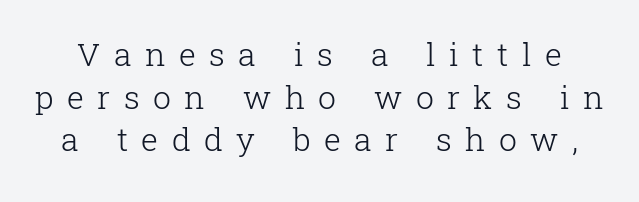
{"serif": "yes", "italic": "no", "bold": "no", "weight": "light", "width": "normal", "stroke_contrast": "low", "x_height": "medium", "monospaced": "no", "underline": "no", "line_spacing": "normal", "line_spacing_ratio": 1.33, "letter_spacing": "wide", "letter_spacing_em": 0.42, "glyph_px": 32}
